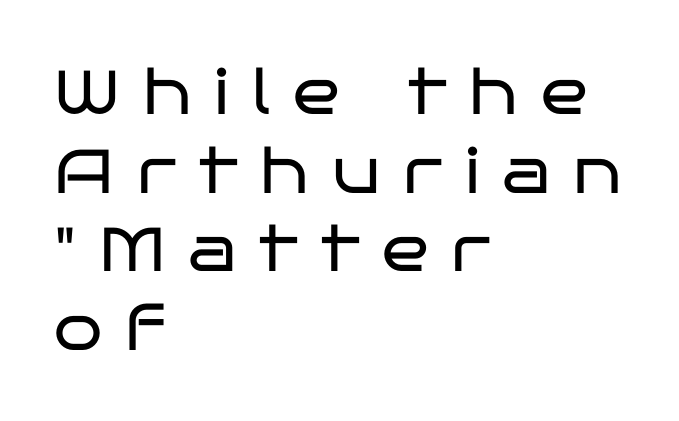
Q: Is the text bold? A: No.
Q: Is the text italic (slanted)? A: No, it is upright.
Q: Is the typeface a serif or a sans-serif typeface? A: Sans-serif.
Q: Is the text underlined? A: No.
Q: How is the paragraph aligned? A: Left-aligned.
Q: Is the spacing between letters normal or unusually wide? A: Unusually wide.
Q: Is the spacing between lines tight, normal or loose? A: Normal.
Q: Width (condensed, normal, or wide)? A: Wide.
Q: Stroke contrast? A: Low.
Q: x-height? A: Large.
Q: Monospaced? A: No.
